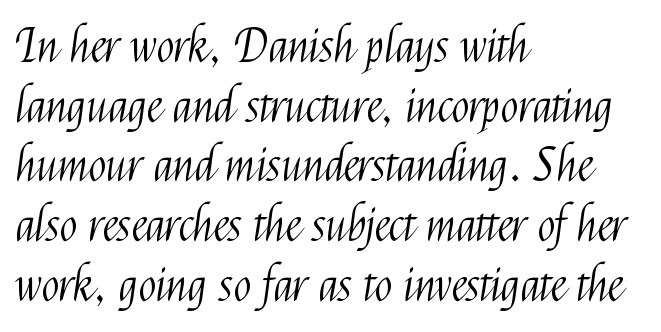
These glyphs show unthickened strokes, regular width or finer. A student would call this left alignment; a typographer would say flush left, rag right. The specimen omits any rule beneath the text block's lines.
